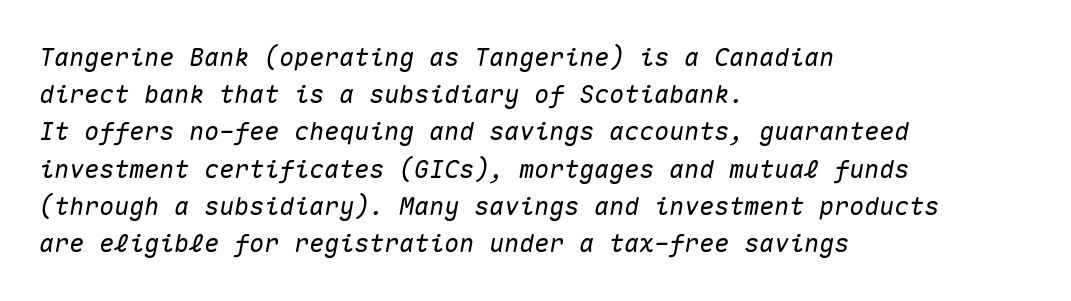
{"italic": "yes", "lean": "right", "slant_degrees": 10, "underline": "no", "align": "left", "line_spacing": "normal", "line_spacing_ratio": 1.49, "letter_spacing": "normal", "letter_spacing_em": 0.0, "glyph_px": 25}
